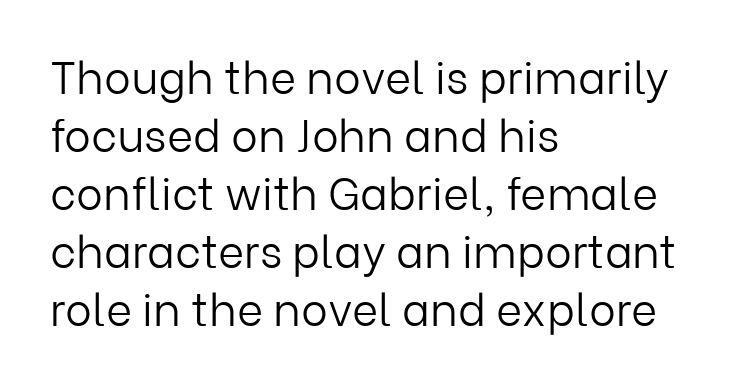
{"serif": "no", "italic": "no", "bold": "no", "weight": "light", "width": "normal", "stroke_contrast": "low", "x_height": "medium", "monospaced": "no", "underline": "no", "align": "left", "line_spacing": "normal", "line_spacing_ratio": 1.29, "letter_spacing": "normal", "letter_spacing_em": 0.0, "glyph_px": 45}
